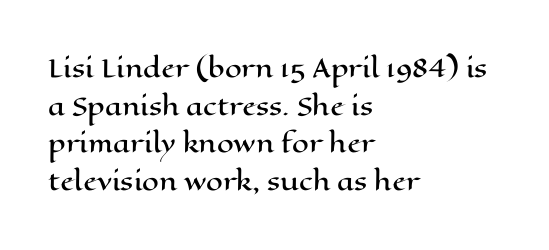
The image shows 24 px text type, upright; set left-aligned, normal line spacing (1.57x), normal letter spacing, not underlined.
